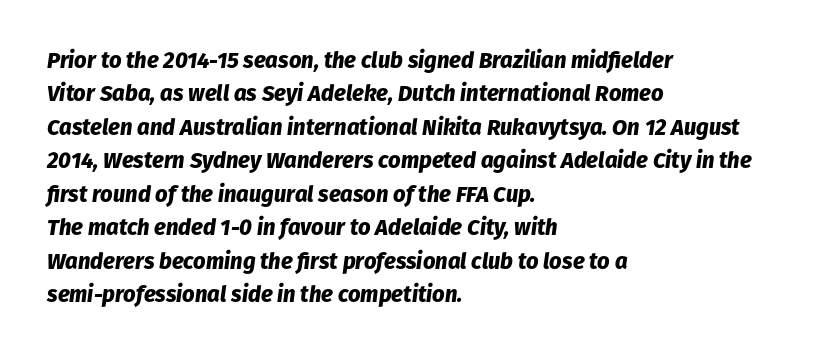
Q: Is the text bold? A: Yes.
Q: Is the text italic (slanted)? A: Yes, it leans right by about 8 degrees.
Q: Is the text underlined? A: No.
Q: How is the paragraph aligned? A: Left-aligned.
Q: Is the spacing between letters normal or unusually wide? A: Normal.
Q: Is the spacing between lines tight, normal or loose? A: Normal.
